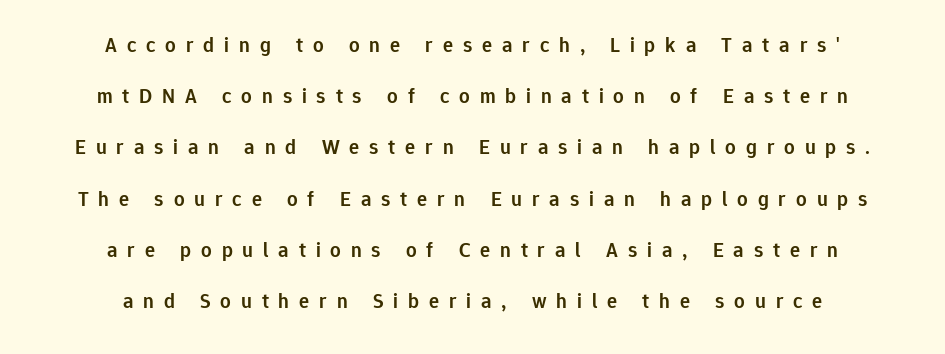
{"italic": "no", "bold": "semi", "underline": "no", "align": "center", "line_spacing": "loose", "line_spacing_ratio": 2.44, "letter_spacing": "wide", "letter_spacing_em": 0.47, "glyph_px": 21}
